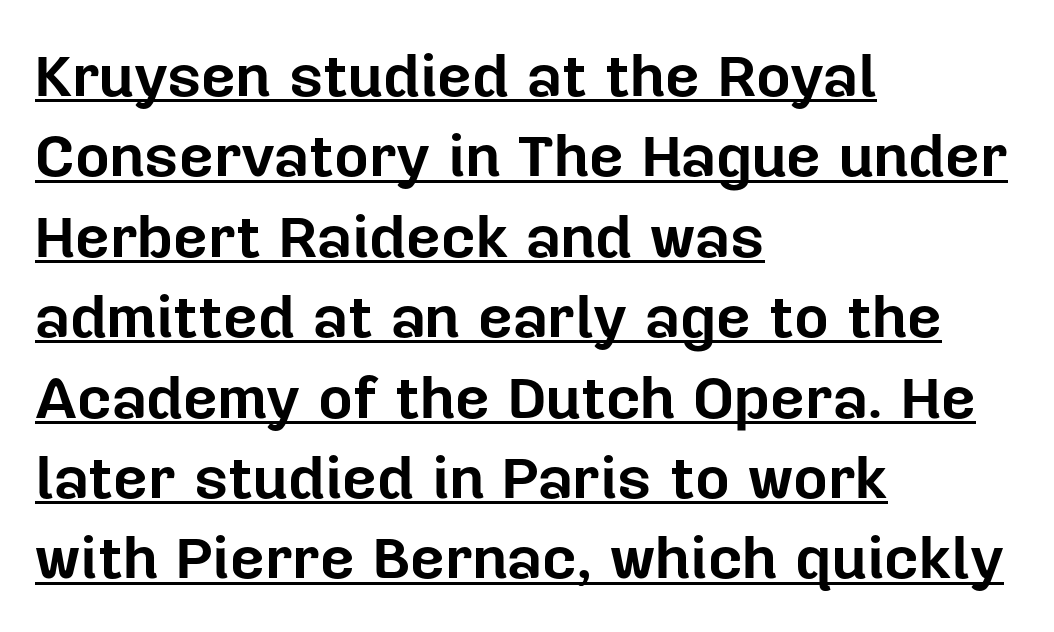
Are there feet on the stems? There aren't — it's a sans. Somebody hit Ctrl+U on this one — the words are underlined. Notice how the stems are strictly vertical — no italics here. Every row of glyphs begins at an identical x-position on the left. Interline gaps are of average width in this sample.
